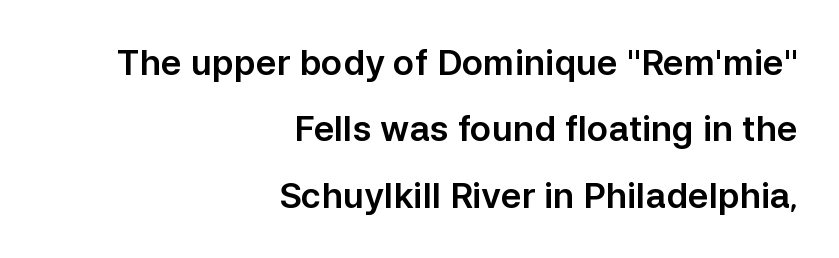
{"serif": "no", "italic": "no", "width": "normal", "stroke_contrast": "low", "x_height": "medium", "monospaced": "no", "underline": "no", "align": "right", "line_spacing": "loose", "line_spacing_ratio": 1.9, "letter_spacing": "normal", "letter_spacing_em": 0.0, "glyph_px": 35}
